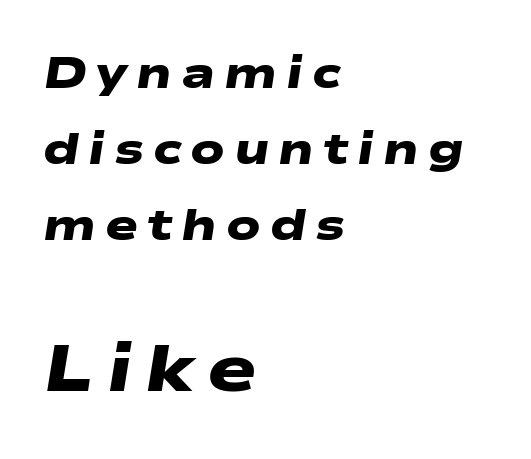
{"serif": "no", "bold": "yes", "weight": "heavy", "width": "wide", "stroke_contrast": "low", "x_height": "medium", "monospaced": "no", "underline": "no", "align": "left", "line_spacing_ratio": 1.73, "letter_spacing": "wide", "letter_spacing_em": 0.2, "larger_block": "second", "size_ratio": 1.5, "glyph_px": 66}
